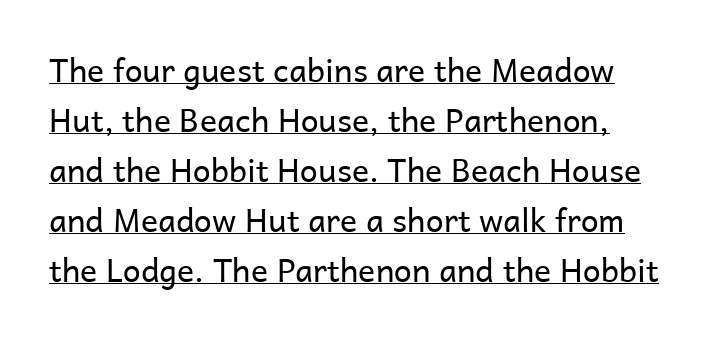
The image shows 32 px regular-weight sans-serif type, upright; set normal line spacing (1.56x), normal letter spacing, underlined; low stroke contrast and a medium x-height.
